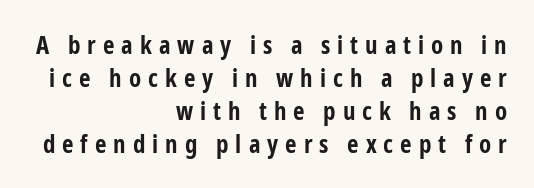
The image shows 25 px bold type, upright; set right-aligned, normal line spacing (1.32x), unusually wide letter spacing (+0.28 em), not underlined.
